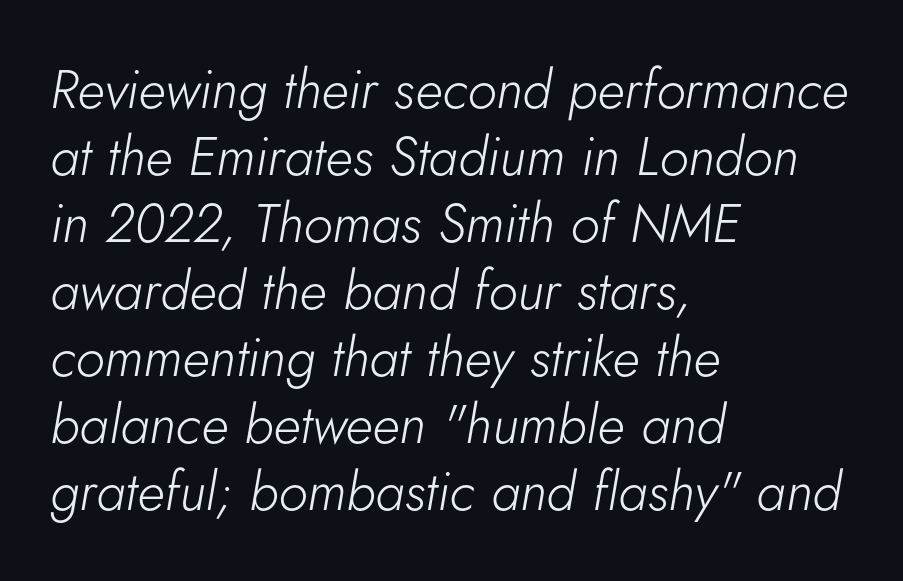
{"italic": "yes", "lean": "right", "slant_degrees": 5, "bold": "no", "weight": "light", "width": "normal", "stroke_contrast": "low", "x_height": "small", "monospaced": "no", "underline": "no", "align": "left", "line_spacing_ratio": 1.24, "letter_spacing": "normal", "letter_spacing_em": 0.0, "glyph_px": 54}
